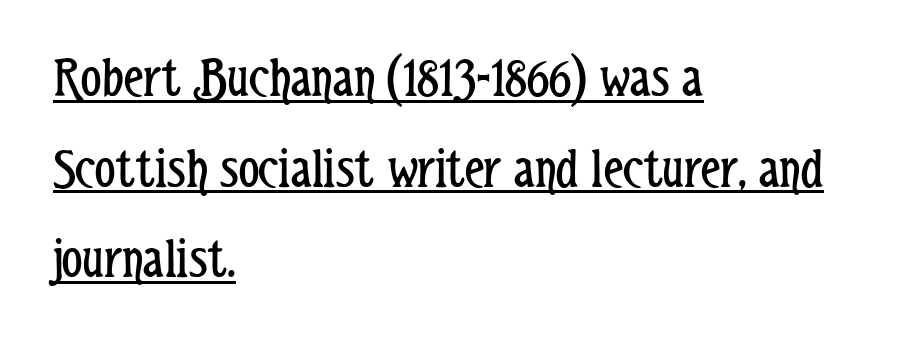
The image shows 57 px regular-weight, condensed sans-serif type, upright; set left-aligned, normal line spacing (1.59x), normal letter spacing, underlined; low stroke contrast and a medium x-height.
